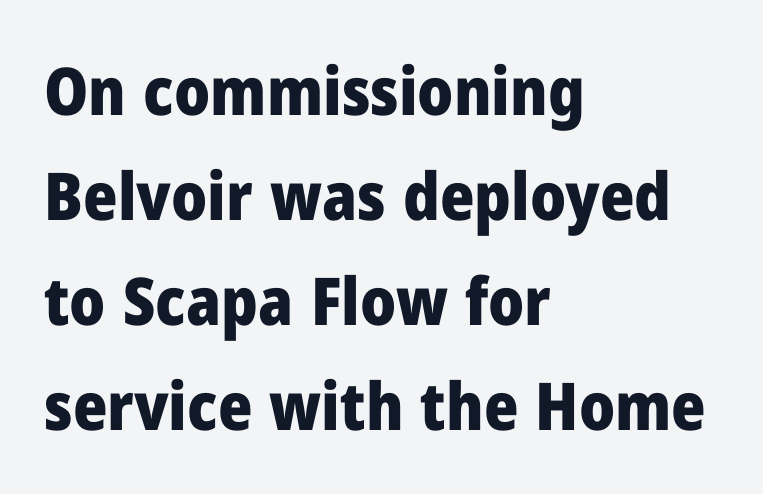
Q: Is the text bold? A: Yes.
Q: Is the text italic (slanted)? A: No, it is upright.
Q: Is the typeface a serif or a sans-serif typeface? A: Sans-serif.
Q: Is the text underlined? A: No.
Q: How is the paragraph aligned? A: Left-aligned.
Q: Is the spacing between letters normal or unusually wide? A: Normal.
Q: Is the spacing between lines tight, normal or loose? A: Normal.
Q: Width (condensed, normal, or wide)? A: Normal.
Q: Stroke contrast? A: Low.
Q: x-height? A: Medium.
Q: Monospaced? A: No.
